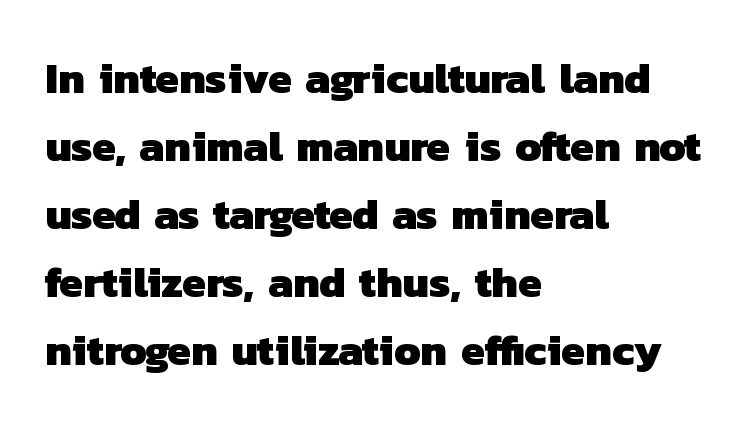
Q: Is the text bold? A: Yes.
Q: Is the typeface a serif or a sans-serif typeface? A: Sans-serif.
Q: Is the text underlined? A: No.
Q: How is the paragraph aligned? A: Left-aligned.
Q: Is the spacing between letters normal or unusually wide? A: Normal.
Q: Is the spacing between lines tight, normal or loose? A: Normal.
Q: Width (condensed, normal, or wide)? A: Normal.
Q: Stroke contrast? A: Low.
Q: x-height? A: Medium.
Q: Monospaced? A: No.
